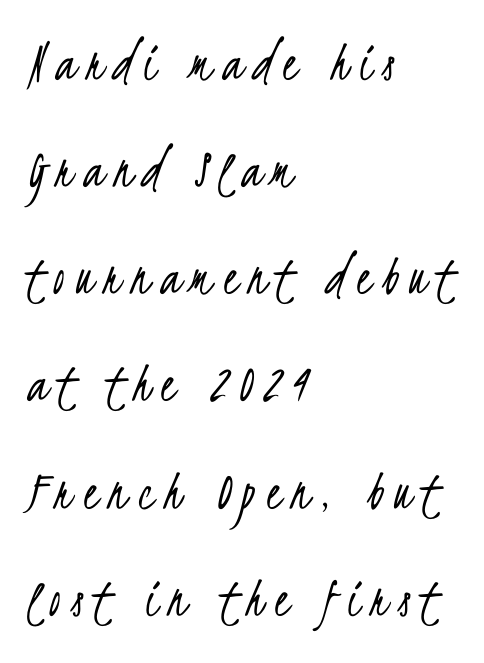
The letterforms sit at book weight or below. The passage shown is typed in a proportional face where columns would drift. The text block is weighted toward the left margin, trailing off unevenly rightward. Type style note: lacks serifs. The space directly below the letters is spotless.
